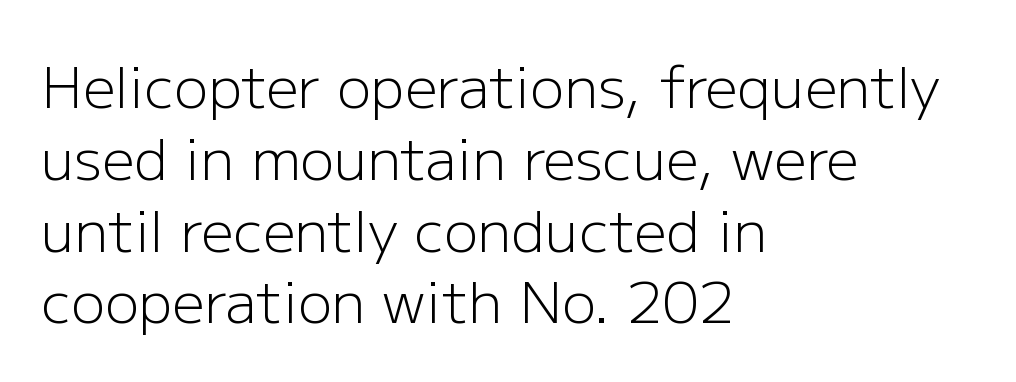
The image shows 57 px light sans-serif type, upright; set left-aligned, normal line spacing (1.26x), normal letter spacing, not underlined; low stroke contrast and a medium x-height.
